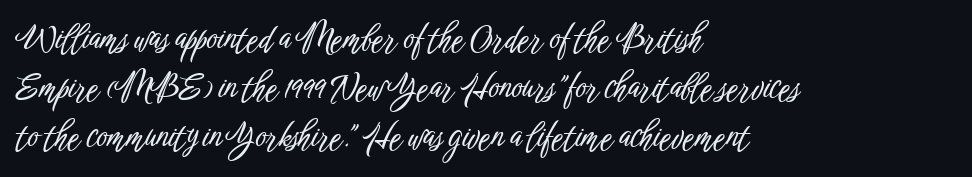
The letters advance in unequal steps, a hallmark of proportional type. This rendering leaves character spacing at its baseline value. In terms of leading, this rendering sits right in the middle. Leftover space on each line is placed entirely after the last word.
